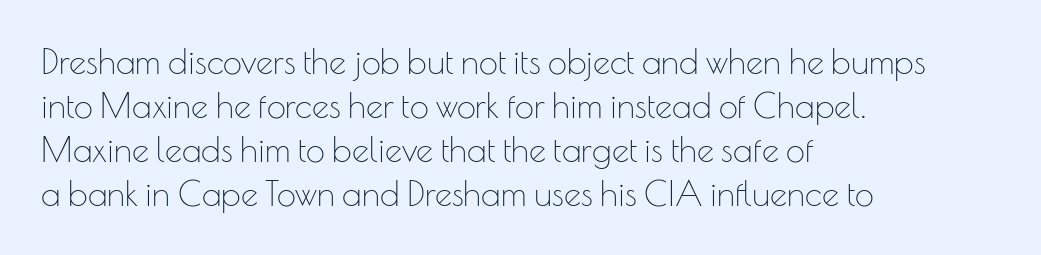
The image shows 34 px thin sans-serif type, upright; set left-aligned, normal line spacing (1.29x), normal letter spacing, not underlined; low stroke contrast and a small x-height.
